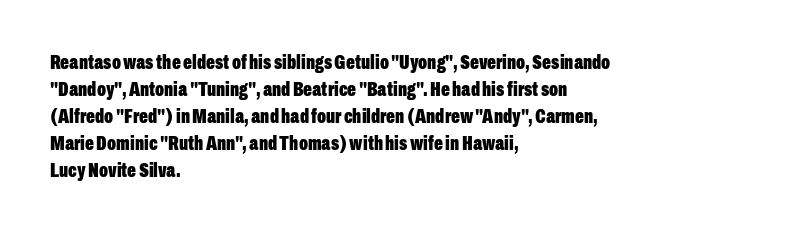
Which margin do the lines hug? The left one — the right edge is uneven. The foot of each line stays bare and open. Strokes here are thick enough to call this a true bold. Does the lettering tilt? It doesn't — this is upright. You could call the tracking neutral — neither tight nor loose. Interline gaps are of average width in this sample.
